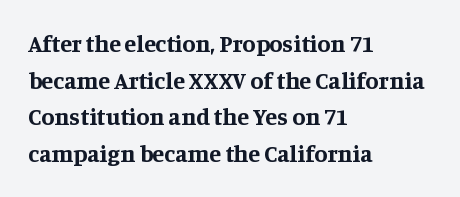
The image shows 24 px bold type, upright; set left-aligned, normal line spacing (1.53x), normal letter spacing, not underlined.
